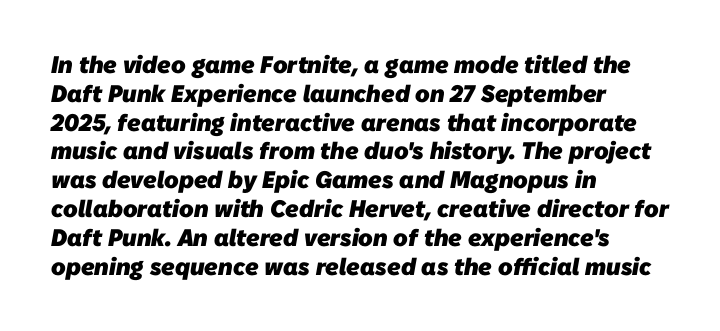
{"bold": "yes", "underline": "no", "align": "left", "line_spacing_ratio": 1.2, "letter_spacing": "normal", "letter_spacing_em": 0.0, "glyph_px": 24}
